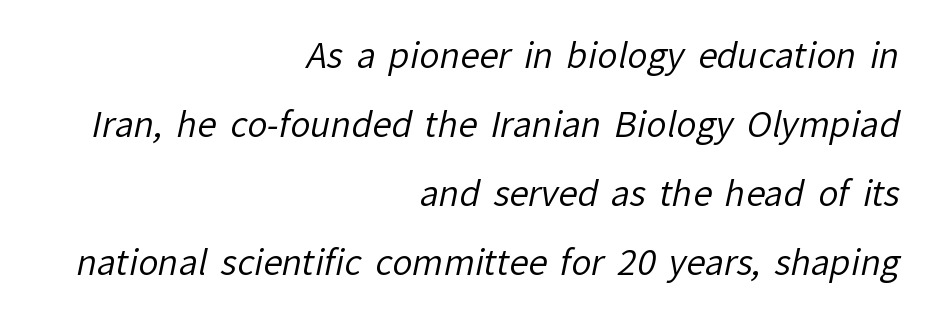
Loosely led — the rows are spread out. The paragraph has a hard right edge and a soft left edge. Weight: regular or lighter. You can tell from the bare stems that sans-serif type was used.
